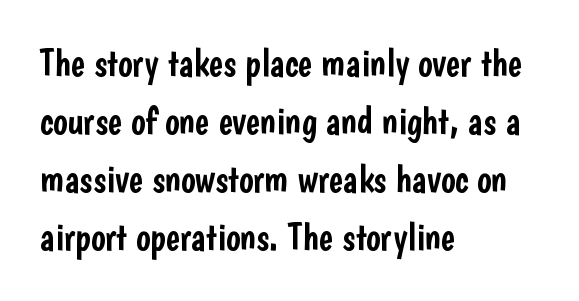
The image shows 38 px condensed sans-serif type, upright; set left-aligned, normal line spacing (1.53x), normal letter spacing, not underlined; low stroke contrast and a medium x-height.
